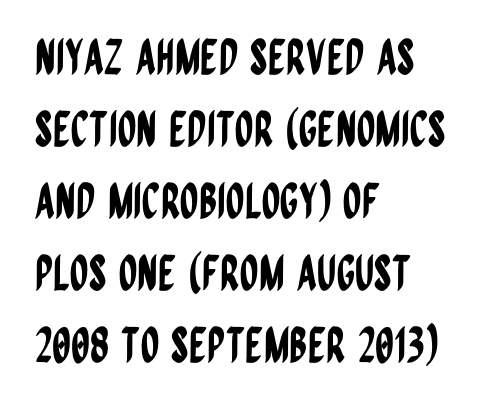
{"serif": "no", "italic": "no", "width": "condensed", "stroke_contrast": "low", "x_height": "large", "monospaced": "no", "underline": "no", "align": "left", "line_spacing": "normal", "line_spacing_ratio": 1.5, "letter_spacing": "normal", "letter_spacing_em": 0.0, "glyph_px": 48}
